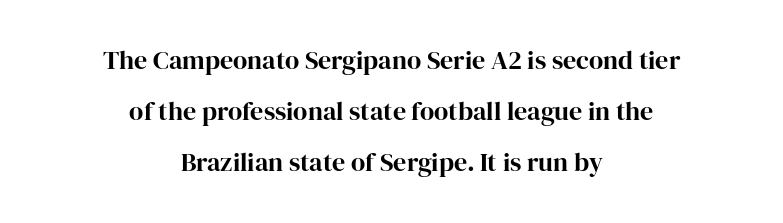
The image shows 26 px bold type, upright; set centered, loose line spacing (1.97x), normal letter spacing, not underlined.
